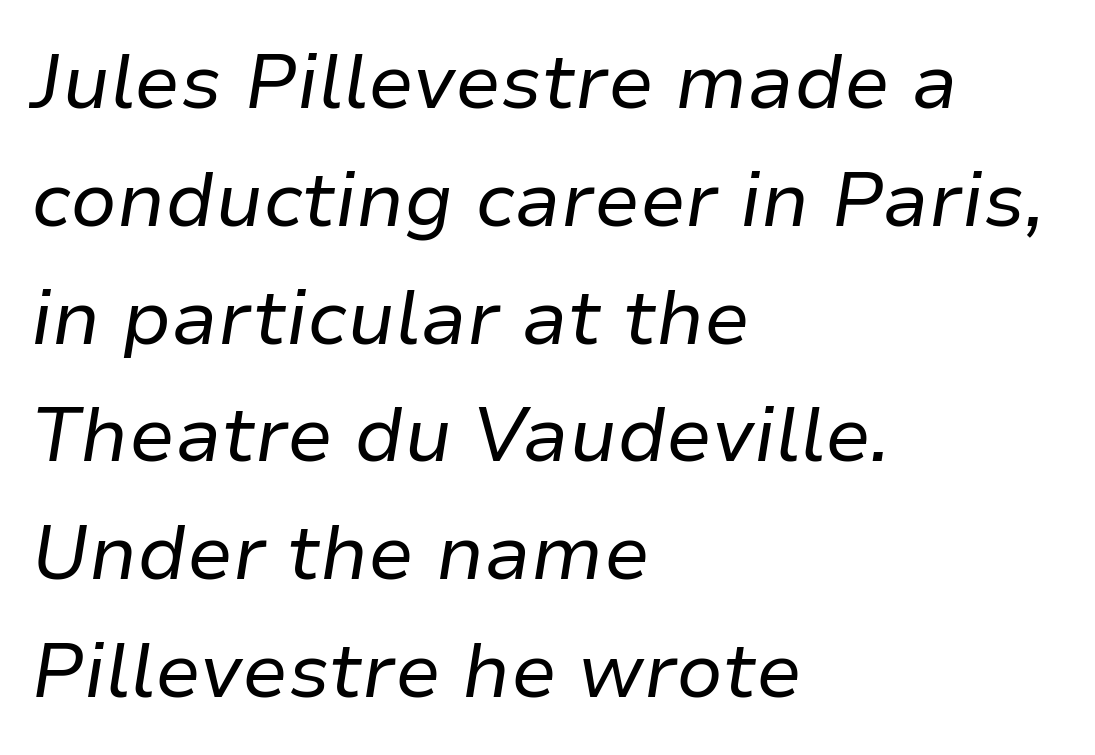
Observe the lean: these are italic letterforms. The rendering uses natural spacing where letterforms have individual widths. Descenders hang freely into open space. The lines in this sample share a left origin and differ only in where they stop. Stem width sits at or under what a default text font uses.
